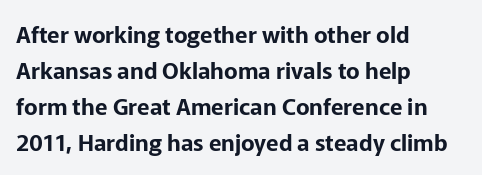
Regular leading. Check under the words: just untouched page. The type is set solid horizontally, with unmodified tracking. The paragraph has a hard left edge and a soft right edge.
